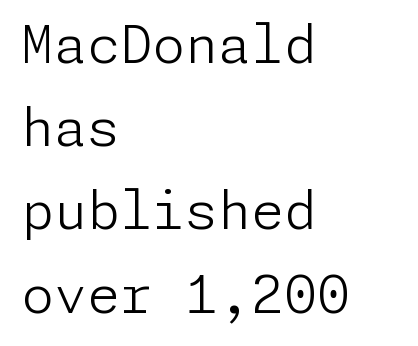
Style check: upright. Anything drawn beneath the words? Only blank space. These lines stack with their left ends in a neat column. If you measured baseline to baseline, you'd find a middling distance. Caption: face not bold, strokes unweighted.
